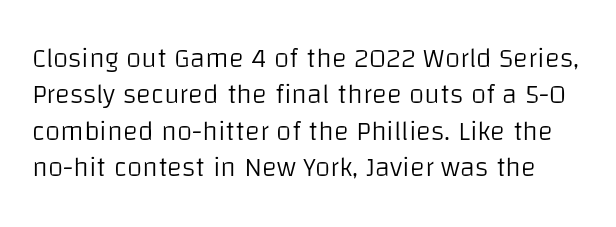
The letters sit at their default tracking, neither squeezed nor spread. Reading down the column, the eye jumps a familiar distance to each next line. Every stem runs plumb, perpendicular to the baseline. A bare baseline throughout the passage. Spacing verdict: proportional, widths tailored to each character.
